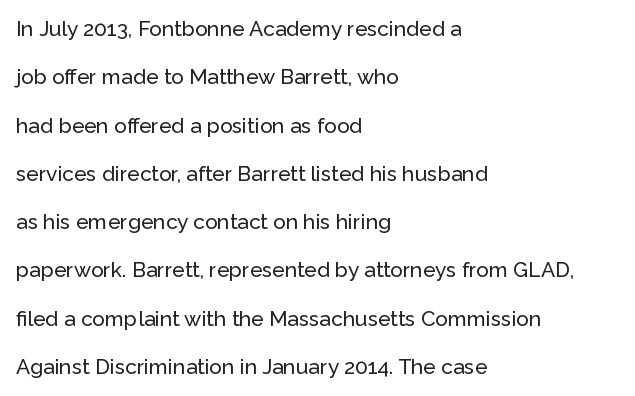
The image shows 21 px text type, upright; set left-aligned, loose line spacing (2.3x), normal letter spacing, not underlined.
